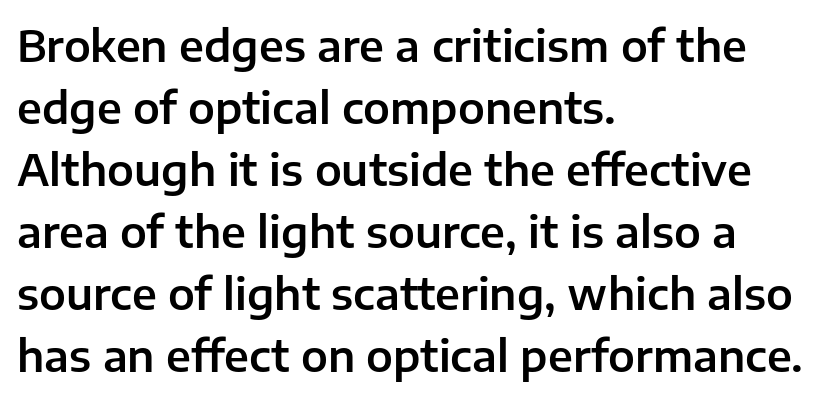
Students, observe: this is what conventionally led text looks like. Font category for this specimen: sans-serif. You can tell it's not italic because the verticals are truly vertical. The type is set solid horizontally, with unmodified tracking. The letters advance in unequal steps, a hallmark of proportional type. The zone under the glyphs is completely vacant.
